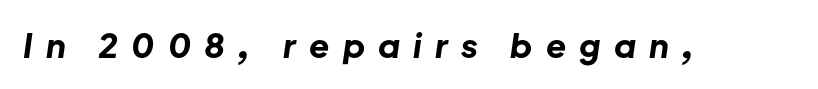
The image shows 33 px bold type, italic (leaning right); set unusually wide letter spacing (+0.4 em), not underlined; low stroke contrast and a medium x-height.
